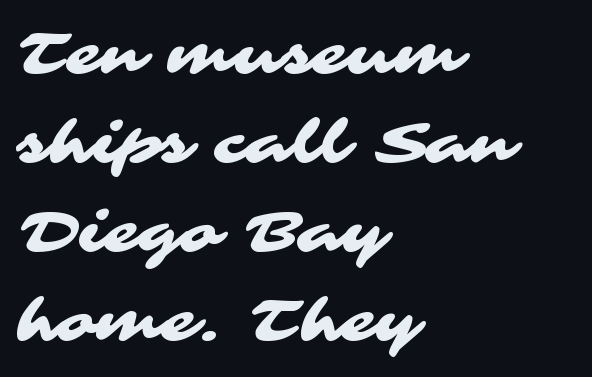
{"serif": "no", "width": "wide", "stroke_contrast": "medium", "x_height": "medium", "monospaced": "no", "underline": "no", "align": "left", "line_spacing": "normal", "line_spacing_ratio": 1.56, "letter_spacing": "normal", "letter_spacing_em": 0.0, "glyph_px": 57}
